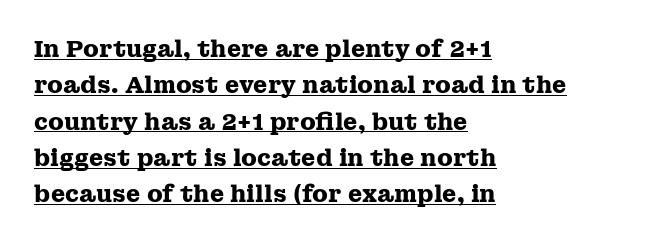
Honestly, the letter spacing is just normal — you wouldn't notice it. A dark, heavy texture on the line: the type is bold. A typesetter would call this leading conventional body-copy spacing. It's the straight-up-and-down kind of type. Horizontally, the lines are justified to the leading edge only.
